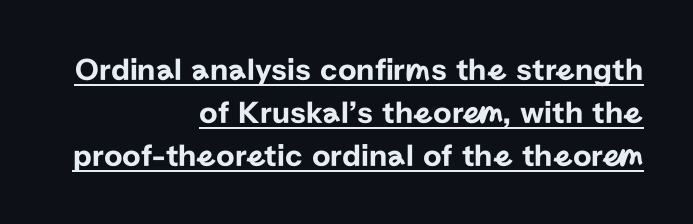
The image shows 32 px sans-serif type, upright; set right-aligned, normal line spacing (1.34x), normal letter spacing, underlined; low stroke contrast and a medium x-height.
